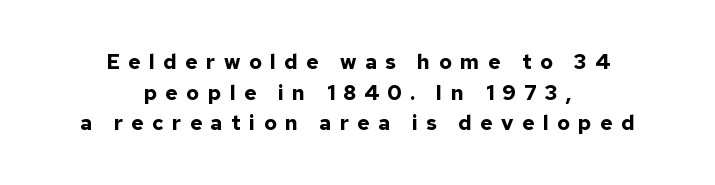
Q: Is the text bold? A: Yes.
Q: Is the text italic (slanted)? A: No, it is upright.
Q: Is the text underlined? A: No.
Q: How is the paragraph aligned? A: Centered.
Q: Is the spacing between letters normal or unusually wide? A: Unusually wide.
Q: Is the spacing between lines tight, normal or loose? A: Normal.
